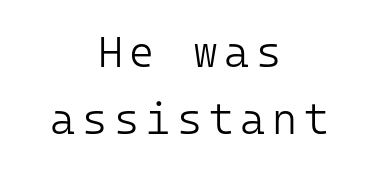
No word sits above an underline. The specimen reads as upright at a glance. The lines in this sample share a center point and differ in where they start and stop. Fixed-width glyphs throughout — classic coding-font behaviour.
